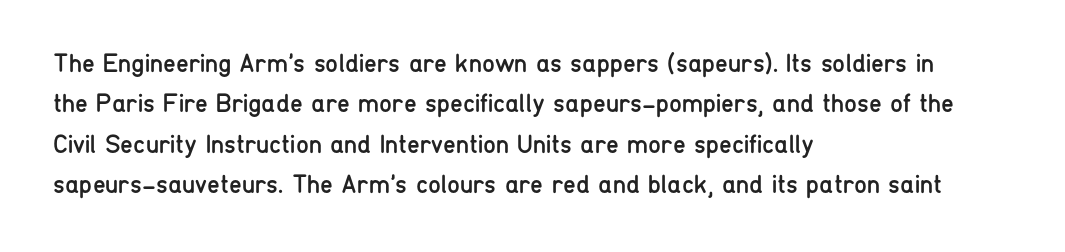
Q: Is the text bold? A: No.
Q: Is the text italic (slanted)? A: No, it is upright.
Q: Is the text underlined? A: No.
Q: How is the paragraph aligned? A: Left-aligned.
Q: Is the spacing between letters normal or unusually wide? A: Normal.
Q: Is the spacing between lines tight, normal or loose? A: Normal.
